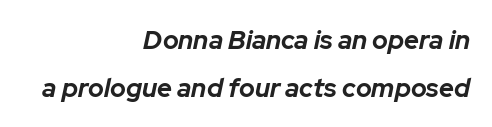
The image shows 26 px bold type, italic (leaning right); set right-aligned, line spacing 1.84x, normal letter spacing, not underlined.
